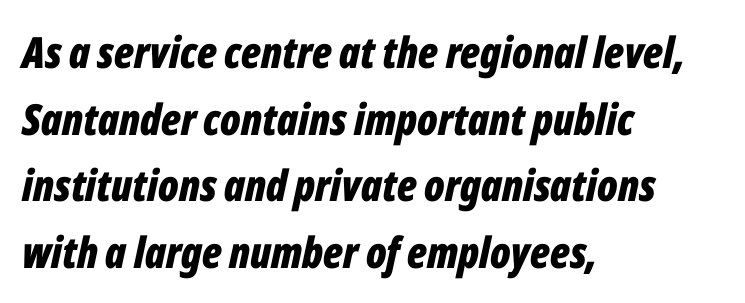
Q: Is the text bold? A: Yes.
Q: Is the text italic (slanted)? A: Yes, it leans right by about 12 degrees.
Q: Is the text underlined? A: No.
Q: How is the paragraph aligned? A: Left-aligned.
Q: Is the spacing between letters normal or unusually wide? A: Normal.
Q: Is the spacing between lines tight, normal or loose? A: Normal.
Q: Width (condensed, normal, or wide)? A: Condensed.
Q: Stroke contrast? A: Low.
Q: x-height? A: Medium.
Q: Monospaced? A: No.
